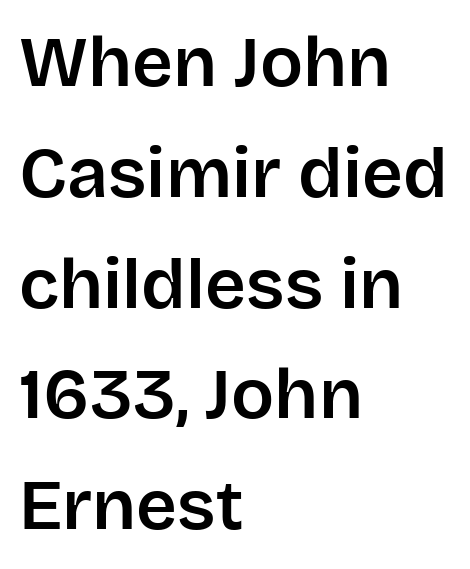
{"serif": "no", "italic": "no", "width": "normal", "stroke_contrast": "low", "x_height": "large", "monospaced": "no", "underline": "no", "align": "left", "line_spacing": "normal", "line_spacing_ratio": 1.56, "letter_spacing": "normal", "letter_spacing_em": 0.0, "glyph_px": 71}
